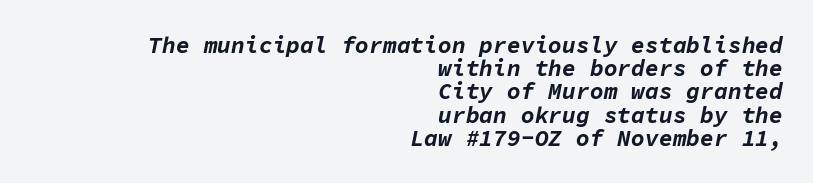
{"italic": "yes", "lean": "right", "slant_degrees": 11, "bold": "yes", "underline": "no", "align": "right", "line_spacing": "tight", "line_spacing_ratio": 1.01, "letter_spacing": "normal", "letter_spacing_em": 0.0, "glyph_px": 23}
